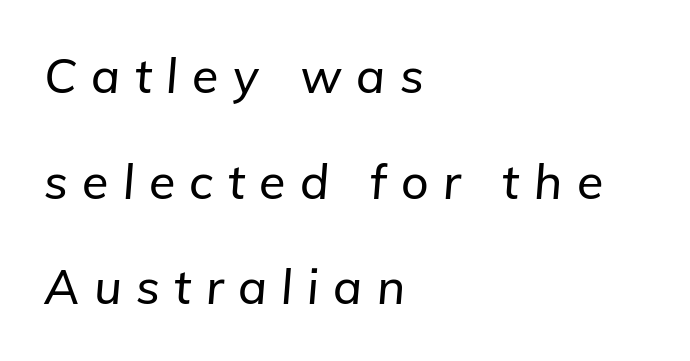
{"italic": "yes", "lean": "right", "slant_degrees": 5, "width": "normal", "stroke_contrast": "low", "x_height": "medium", "monospaced": "no", "underline": "no", "align": "left", "line_spacing": "loose", "line_spacing_ratio": 2.2, "letter_spacing": "wide", "letter_spacing_em": 0.3, "glyph_px": 48}
